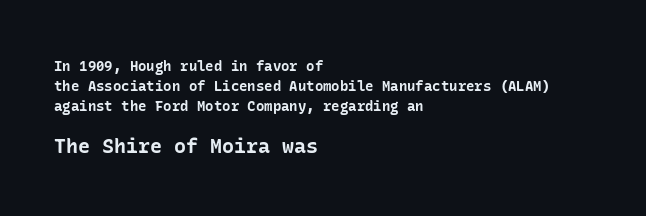
The image shows 20 px bold type, upright; set left-aligned, normal line spacing (1.44x), normal letter spacing, not underlined; the second (bottom) block is 1.43x larger.
